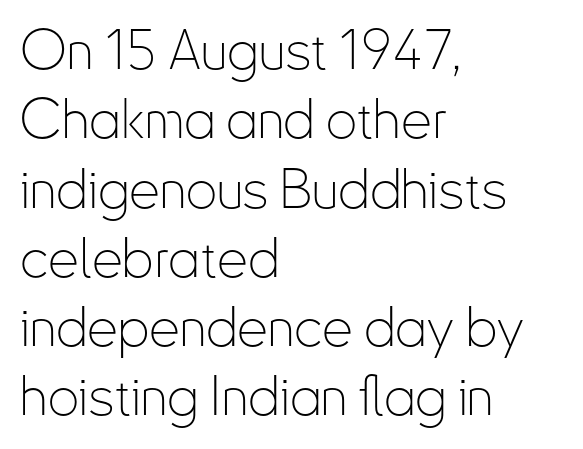
{"serif": "no", "italic": "no", "bold": "no", "weight": "thin", "width": "condensed", "stroke_contrast": "low", "x_height": "small", "monospaced": "no", "underline": "no", "align": "left", "line_spacing": "normal", "line_spacing_ratio": 1.26, "letter_spacing": "normal", "letter_spacing_em": 0.0, "glyph_px": 55}
